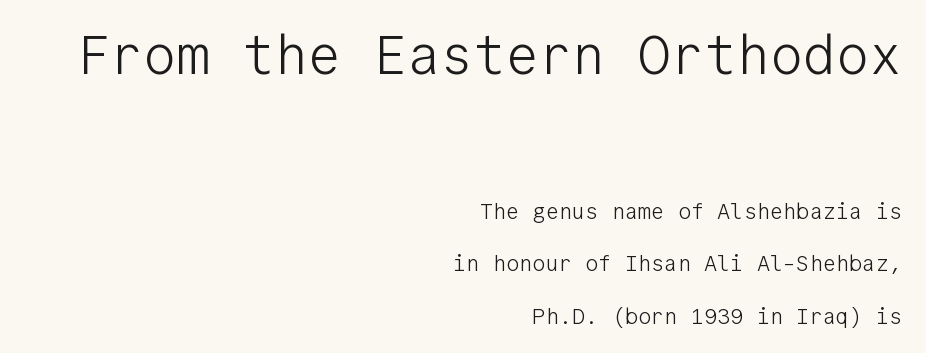
Q: Is the text bold? A: No.
Q: Is the text italic (slanted)? A: No, it is upright.
Q: Is the typeface a serif or a sans-serif typeface? A: Sans-serif.
Q: Is the text underlined? A: No.
Q: How is the paragraph aligned? A: Right-aligned.
Q: Is the spacing between letters normal or unusually wide? A: Normal.
Q: Is the spacing between lines tight, normal or loose? A: Loose.
Q: Which block of text is set in a larger size, the first (top) or the second (bottom)? A: The first (top) one.
Q: Width (condensed, normal, or wide)? A: Normal.
Q: Stroke contrast? A: Low.
Q: x-height? A: Medium.
Q: Monospaced? A: Yes.
